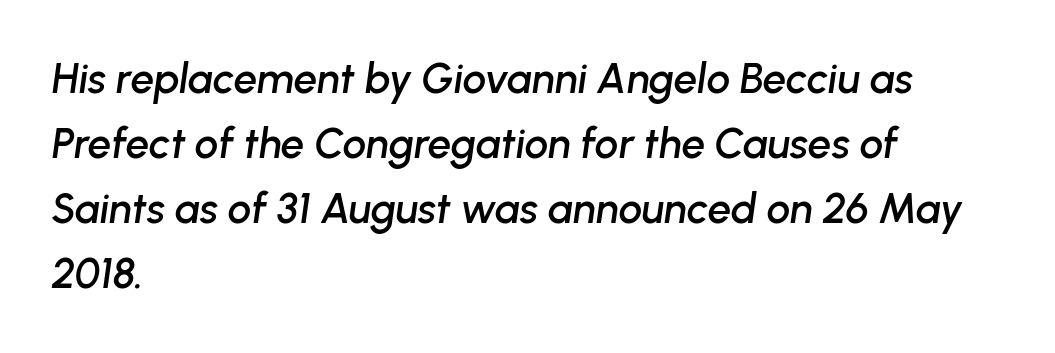
Q: Is the text italic (slanted)? A: Yes, it leans right by about 8 degrees.
Q: Is the text underlined? A: No.
Q: How is the paragraph aligned? A: Left-aligned.
Q: Is the spacing between letters normal or unusually wide? A: Normal.
Q: Is the spacing between lines tight, normal or loose? A: Normal.
Q: Width (condensed, normal, or wide)? A: Normal.
Q: Stroke contrast? A: Low.
Q: x-height? A: Medium.
Q: Monospaced? A: No.
